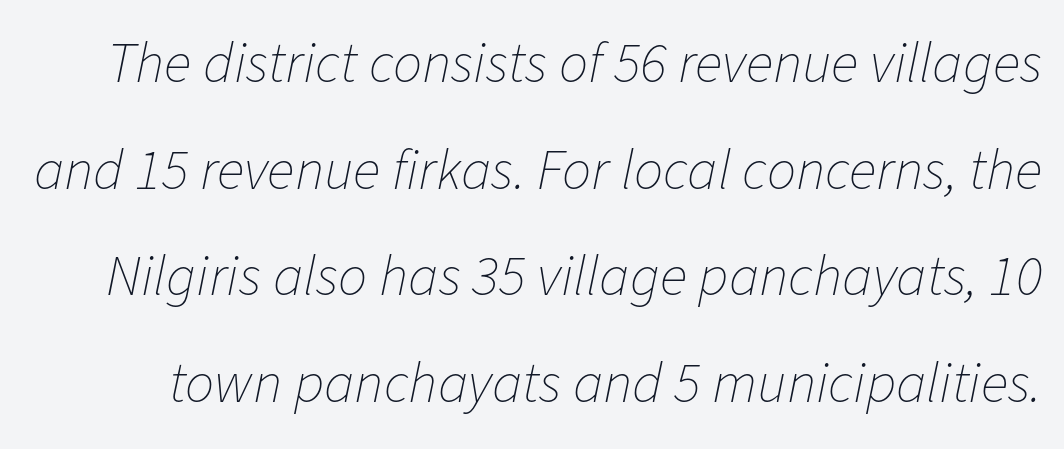
Q: Is the text bold? A: No.
Q: Is the text italic (slanted)? A: Yes, it leans right by about 11 degrees.
Q: Is the text underlined? A: No.
Q: Is the spacing between letters normal or unusually wide? A: Normal.
Q: Width (condensed, normal, or wide)? A: Normal.
Q: Stroke contrast? A: Low.
Q: x-height? A: Medium.
Q: Monospaced? A: No.
